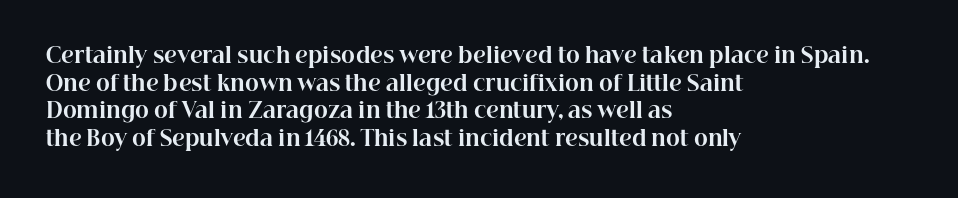
{"italic": "no", "bold": "yes", "underline": "no", "align": "left", "line_spacing": "normal", "line_spacing_ratio": 1.32, "letter_spacing": "normal", "letter_spacing_em": 0.0, "glyph_px": 21}
